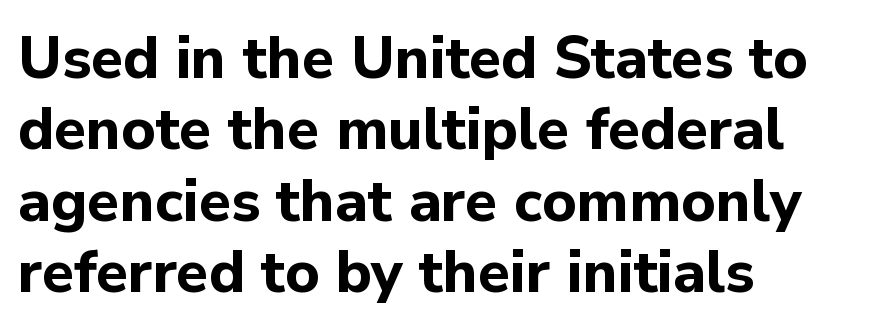
{"serif": "no", "italic": "no", "bold": "yes", "weight": "bold", "width": "normal", "stroke_contrast": "low", "x_height": "medium", "monospaced": "no", "underline": "no", "align": "left", "line_spacing_ratio": 1.21, "letter_spacing": "normal", "letter_spacing_em": 0.0, "glyph_px": 59}
